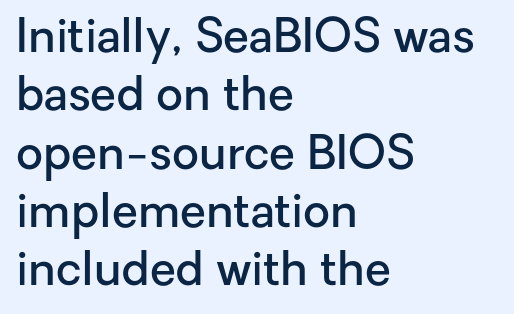
{"serif": "no", "italic": "no", "bold": "semi", "weight": "semibold", "width": "normal", "stroke_contrast": "low", "x_height": "medium", "monospaced": "no", "underline": "no", "align": "left", "line_spacing_ratio": 1.24, "letter_spacing": "normal", "letter_spacing_em": 0.0, "glyph_px": 47}
